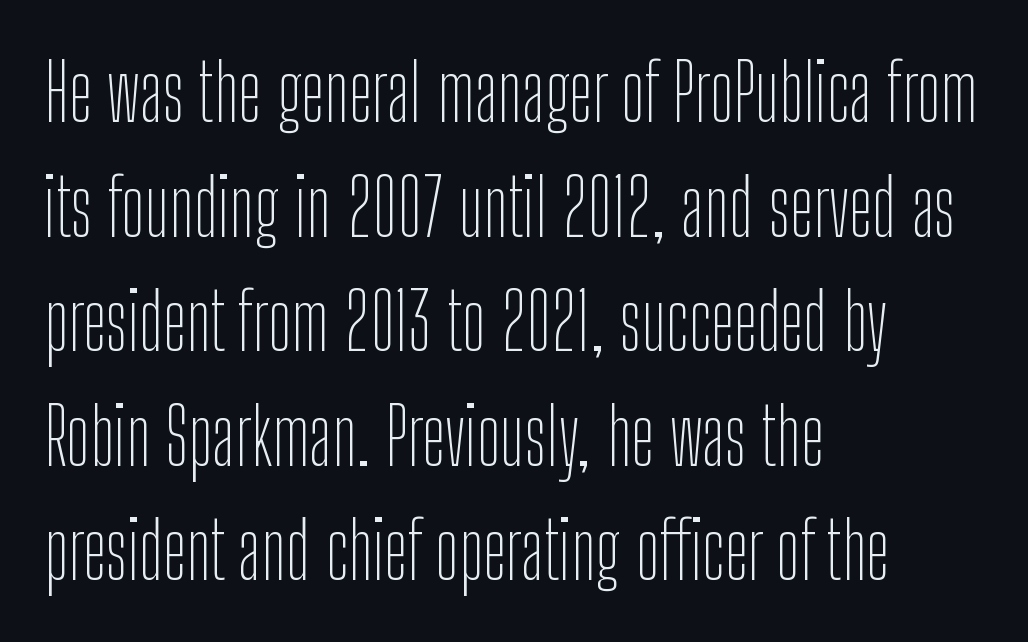
{"serif": "no", "italic": "no", "bold": "no", "weight": "thin", "width": "condensed", "stroke_contrast": "low", "x_height": "medium", "monospaced": "no", "underline": "no", "align": "left", "line_spacing": "normal", "line_spacing_ratio": 1.45, "letter_spacing": "normal", "letter_spacing_em": 0.0, "glyph_px": 79}
